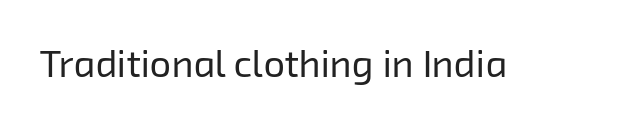
The image shows 38 px regular-weight sans-serif type; set normal letter spacing, not underlined; low stroke contrast and a medium x-height.
